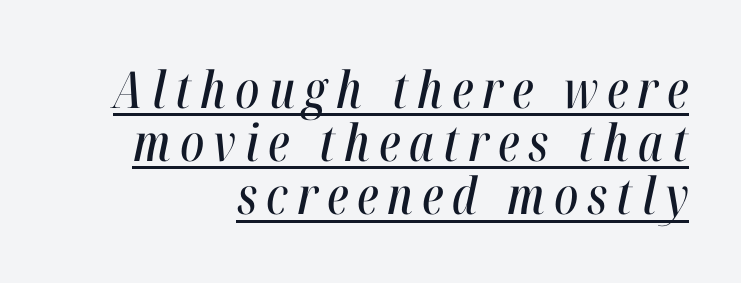
{"italic": "yes", "lean": "right", "slant_degrees": 12, "width": "condensed", "stroke_contrast": "high", "x_height": "medium", "monospaced": "no", "underline": "yes", "align": "right", "line_spacing": "tight", "line_spacing_ratio": 1.04, "glyph_px": 51}
